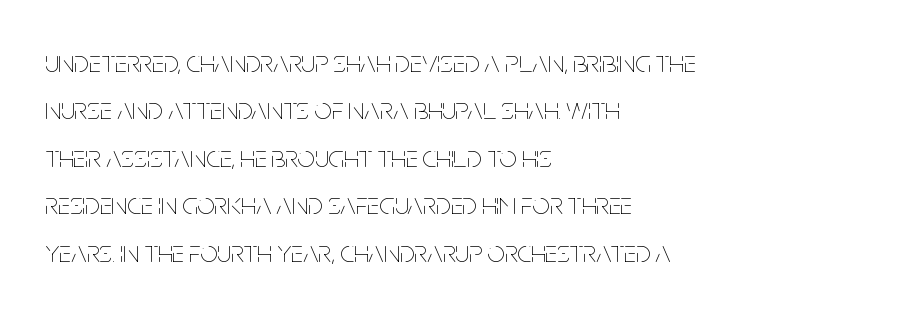
{"italic": "no", "bold": "no", "weight": "thin", "width": "condensed", "stroke_contrast": "low", "x_height": "large", "monospaced": "no", "underline": "no", "align": "left", "line_spacing": "normal", "line_spacing_ratio": 1.53, "letter_spacing": "normal", "letter_spacing_em": 0.0, "glyph_px": 31}
